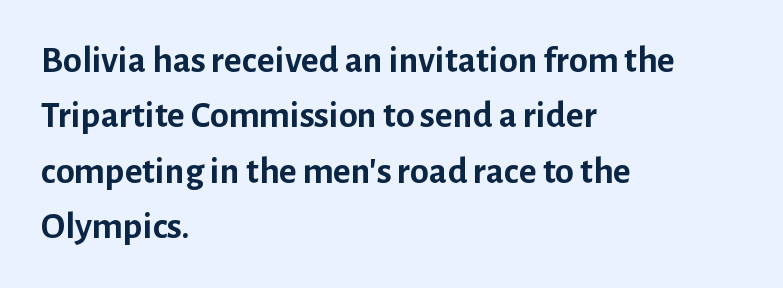
The image shows 38 px semibold sans-serif type, upright; set left-aligned, normal line spacing (1.46x), normal letter spacing, not underlined; low stroke contrast and a medium x-height.
